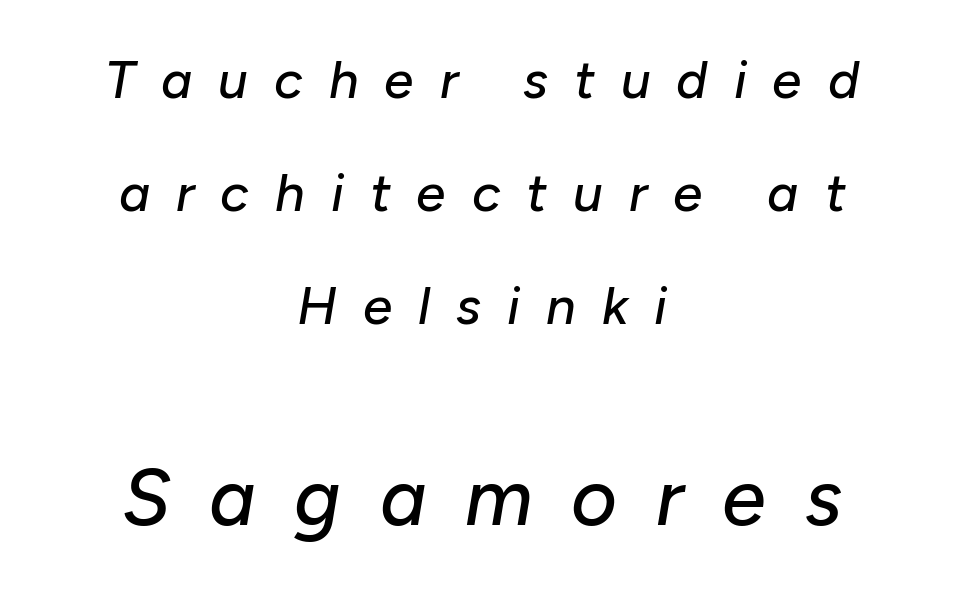
{"italic": "yes", "lean": "right", "slant_degrees": 10, "width": "normal", "stroke_contrast": "low", "x_height": "medium", "monospaced": "no", "underline": "no", "align": "center", "line_spacing": "loose", "line_spacing_ratio": 2.13, "letter_spacing": "wide", "letter_spacing_em": 0.49, "larger_block": "second", "size_ratio": 1.49, "glyph_px": 79}
